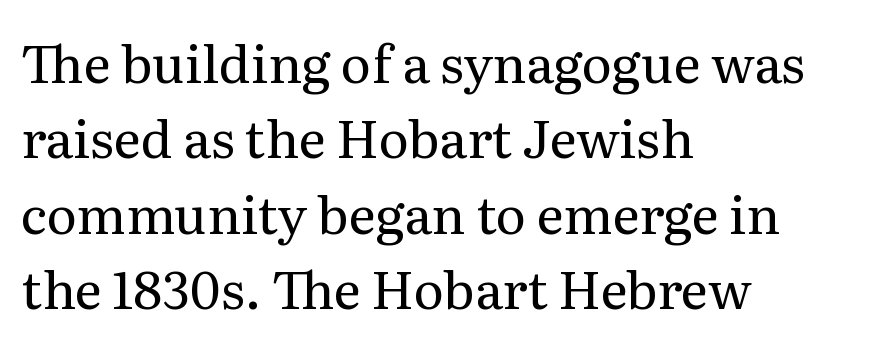
Q: Is the text bold? A: No.
Q: Is the text italic (slanted)? A: No, it is upright.
Q: Is the typeface a serif or a sans-serif typeface? A: Serif.
Q: Is the text underlined? A: No.
Q: How is the paragraph aligned? A: Left-aligned.
Q: Is the spacing between letters normal or unusually wide? A: Normal.
Q: Is the spacing between lines tight, normal or loose? A: Normal.
Q: Width (condensed, normal, or wide)? A: Normal.
Q: Stroke contrast? A: Medium.
Q: x-height? A: Medium.
Q: Monospaced? A: No.
